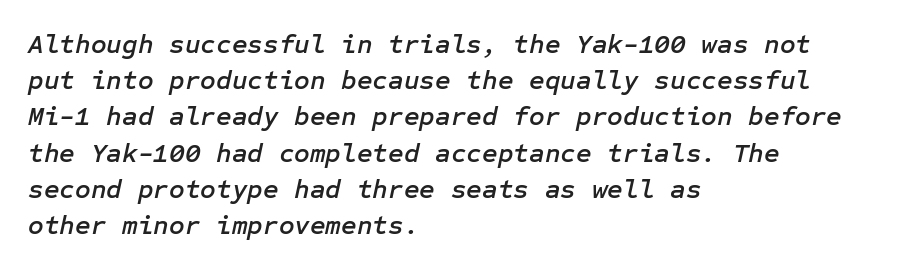
The image shows 27 px text type, italic (leaning right); set left-aligned, normal line spacing (1.34x), normal letter spacing, not underlined.
